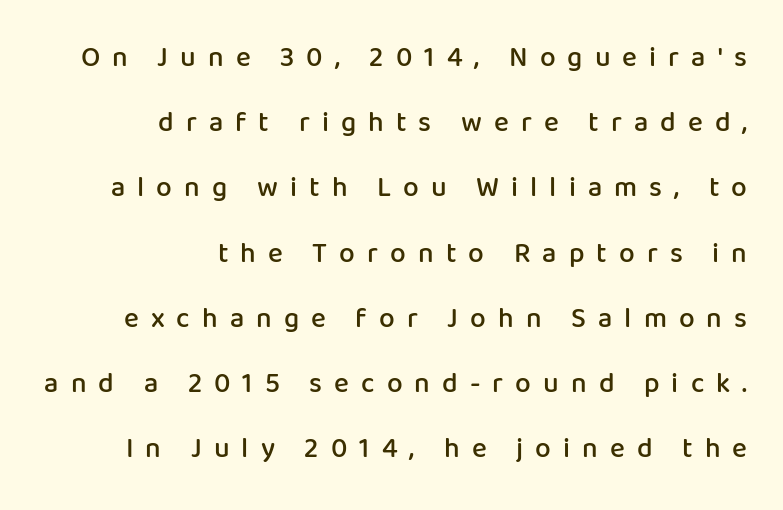
The image shows 28 px semibold sans-serif type, upright; set right-aligned, loose line spacing (2.33x), unusually wide letter spacing (+0.43 em), not underlined; low stroke contrast and a medium x-height.
